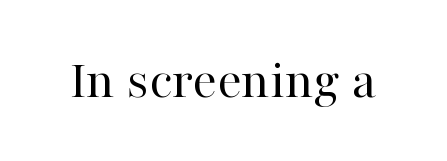
{"serif": "yes", "italic": "no", "bold": "no", "weight": "regular", "width": "normal", "stroke_contrast": "high", "x_height": "medium", "monospaced": "no", "underline": "no", "letter_spacing": "normal", "letter_spacing_em": 0.0, "glyph_px": 57}
